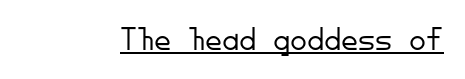
The image shows 34 px light sans-serif type, upright, monospaced; set normal letter spacing, underlined; low stroke contrast and a small x-height.
